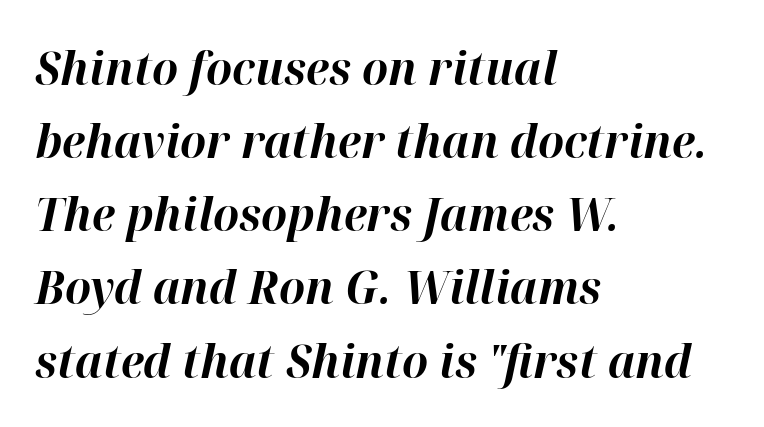
Rule under the text: the space is simply empty. Think of a printed novel: that variable character pitch is what you see here. Short note: letters normally spaced. Reading down the column, the eye jumps a familiar distance to each next line. This is oblique type, the kind used for emphasis or titles. Each glyph is drawn with heavy, bold strokes.
